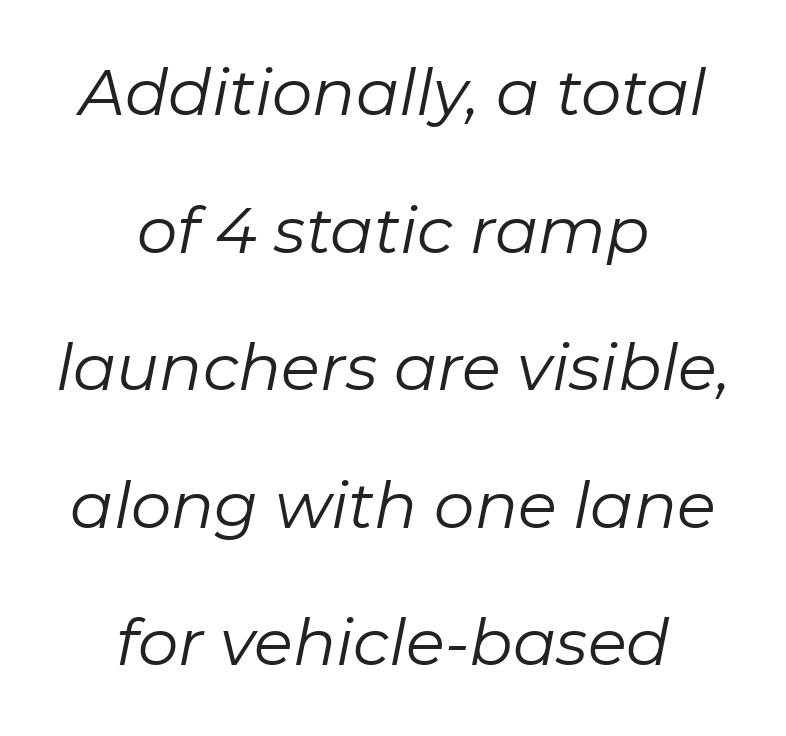
The image shows 64 px regular-weight type, italic (leaning right); set centered, loose line spacing (2.15x), normal letter spacing, not underlined; low stroke contrast and a medium x-height.
